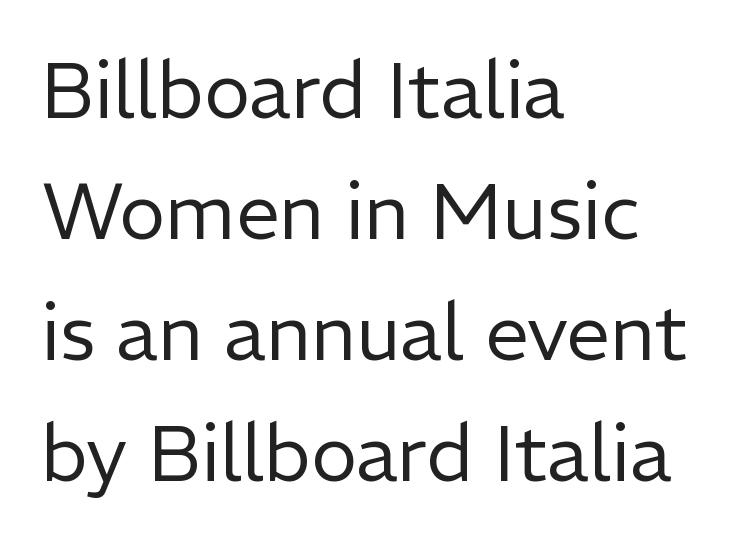
Italic: no, the glyphs are upright roman. The typesetting does not lean heavy: it is not bold. The lines sit at an ordinary, default distance from one another. Left-aligned paragraph, ragged on the right.
